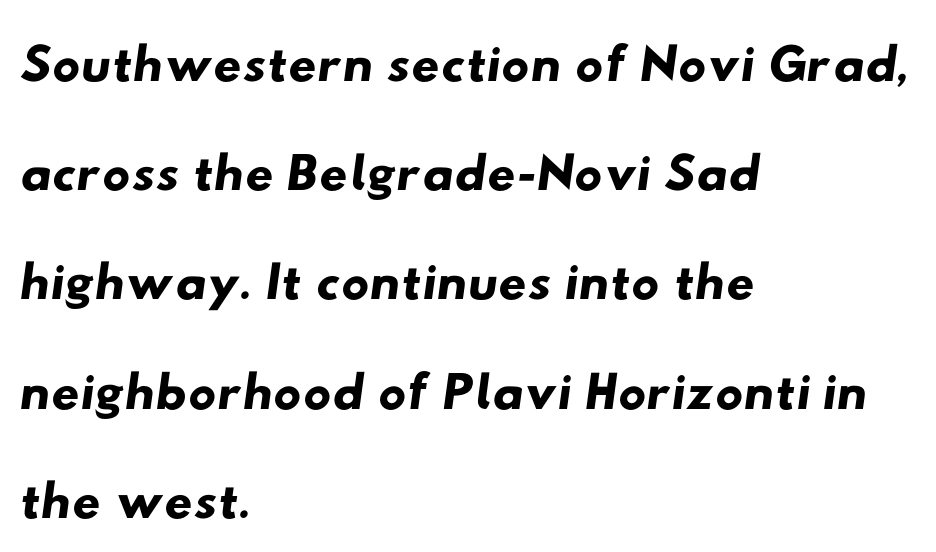
The image shows 78 px wide sans-serif type; set left-aligned, normal line spacing (1.4x), normal letter spacing, not underlined; low stroke contrast and a small x-height.
